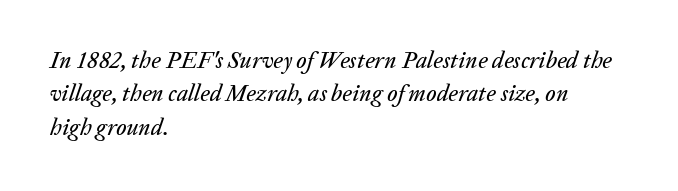
{"italic": "yes", "lean": "right", "slant_degrees": 20, "underline": "no", "align": "left", "line_spacing": "normal", "line_spacing_ratio": 1.45, "letter_spacing": "normal", "letter_spacing_em": 0.0, "glyph_px": 23}
